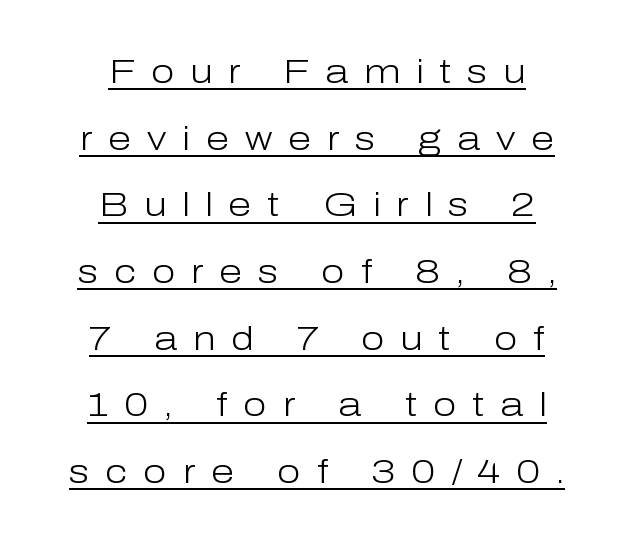
The lettering holds an erect, upright posture throughout. On a weight scale, this lands at 450 or below. The compositor balanced each line on the midline. Between one letter and the next there's a generous, obvious gap.
